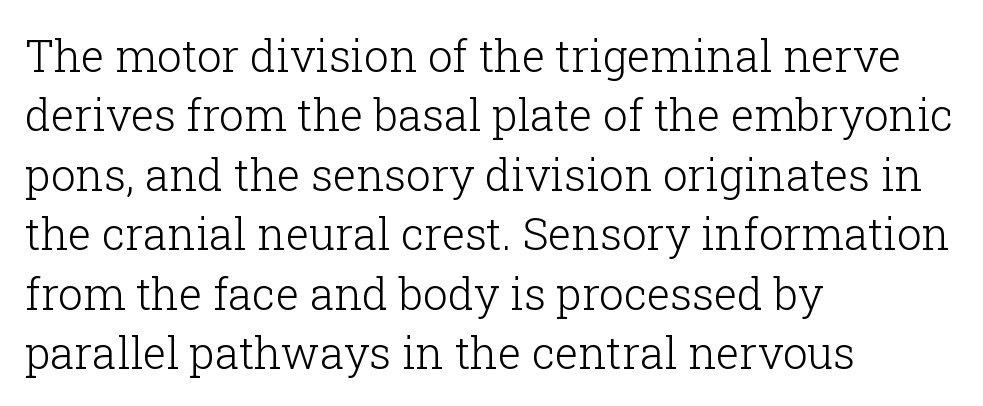
{"serif": "yes", "italic": "no", "bold": "no", "weight": "light", "width": "normal", "stroke_contrast": "low", "x_height": "medium", "monospaced": "no", "underline": "no", "align": "left", "line_spacing": "normal", "line_spacing_ratio": 1.35, "letter_spacing": "normal", "letter_spacing_em": 0.0, "glyph_px": 44}
